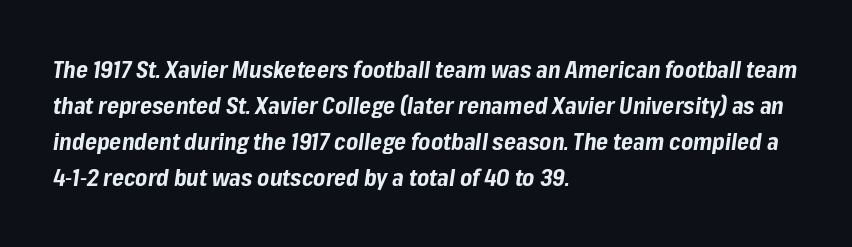
{"italic": "yes", "lean": "right", "slant_degrees": 8, "bold": "yes", "underline": "no", "align": "left", "line_spacing": "normal", "line_spacing_ratio": 1.57, "letter_spacing": "normal", "letter_spacing_em": 0.0, "glyph_px": 23}
